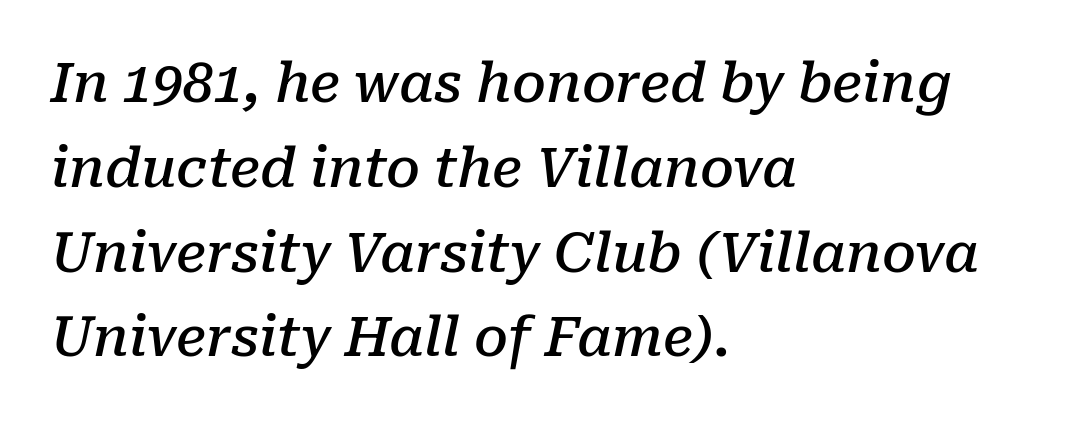
The space directly below the letters is spotless. Each line starts at the same left margin while the right side varies. Students, observe: this is what conventionally led text looks like. The characters display serif detailing at their extremities.
